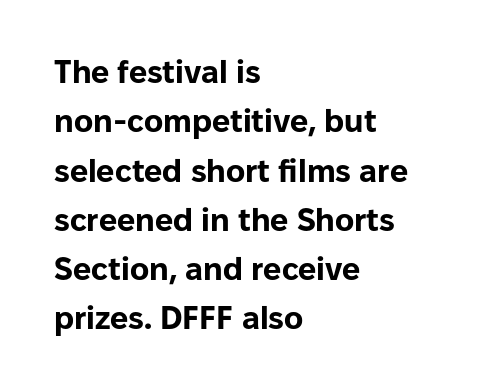
Q: Is the text bold? A: Yes.
Q: Is the text italic (slanted)? A: No, it is upright.
Q: Is the typeface a serif or a sans-serif typeface? A: Sans-serif.
Q: Is the text underlined? A: No.
Q: How is the paragraph aligned? A: Left-aligned.
Q: Is the spacing between letters normal or unusually wide? A: Normal.
Q: Is the spacing between lines tight, normal or loose? A: Normal.
Q: Width (condensed, normal, or wide)? A: Normal.
Q: Stroke contrast? A: Low.
Q: x-height? A: Medium.
Q: Monospaced? A: No.
